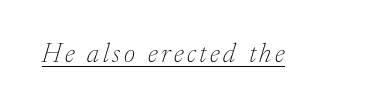
Q: Is the text bold? A: No.
Q: Is the text italic (slanted)? A: Yes, it leans right by about 17 degrees.
Q: Is the text underlined? A: Yes.
